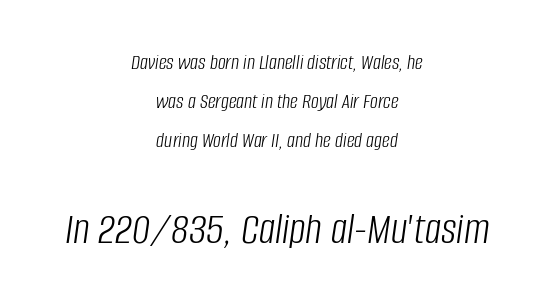
Q: Is the text bold? A: No.
Q: Is the text italic (slanted)? A: Yes, it leans right by about 8 degrees.
Q: Is the text underlined? A: No.
Q: How is the paragraph aligned? A: Centered.
Q: Is the spacing between letters normal or unusually wide? A: Normal.
Q: Which block of text is set in a larger size, the first (top) or the second (bottom)? A: The second (bottom) one.
Q: Width (condensed, normal, or wide)? A: Condensed.
Q: Stroke contrast? A: Low.
Q: x-height? A: Large.
Q: Monospaced? A: No.
